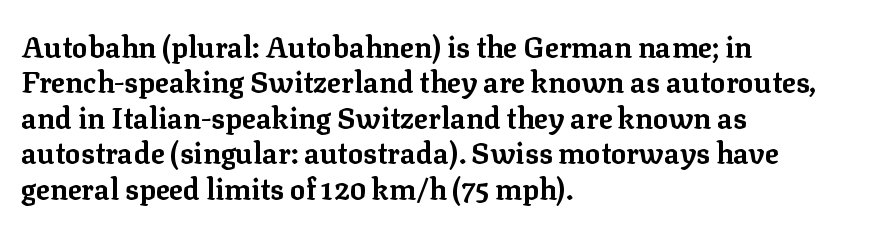
Q: Is the text bold? A: Yes.
Q: Is the text italic (slanted)? A: No, it is upright.
Q: Is the typeface a serif or a sans-serif typeface? A: Serif.
Q: Is the text underlined? A: No.
Q: How is the paragraph aligned? A: Left-aligned.
Q: Is the spacing between letters normal or unusually wide? A: Normal.
Q: Width (condensed, normal, or wide)? A: Normal.
Q: Stroke contrast? A: Low.
Q: x-height? A: Medium.
Q: Monospaced? A: No.
